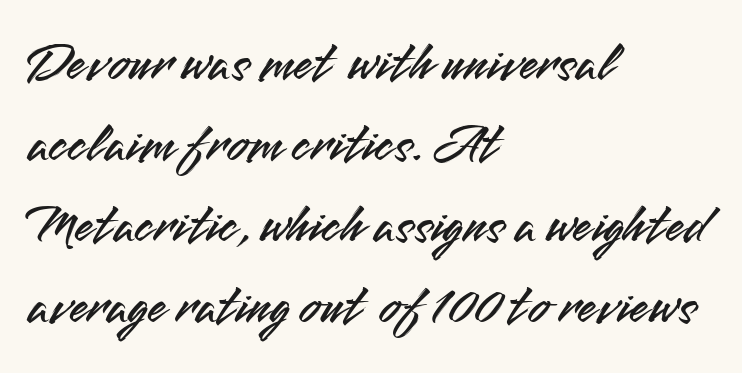
The image shows 55 px sans-serif type; set left-aligned, normal line spacing (1.47x), normal letter spacing, not underlined; medium stroke contrast and a small x-height.
